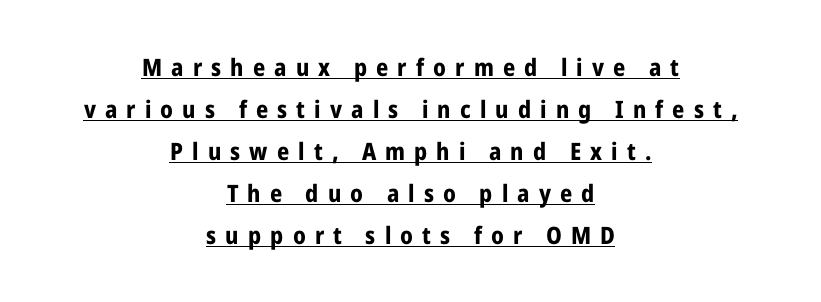
Q: Is the text bold? A: Yes.
Q: Is the text italic (slanted)? A: No, it is upright.
Q: Is the text underlined? A: Yes.
Q: How is the paragraph aligned? A: Centered.
Q: Is the spacing between letters normal or unusually wide? A: Unusually wide.
